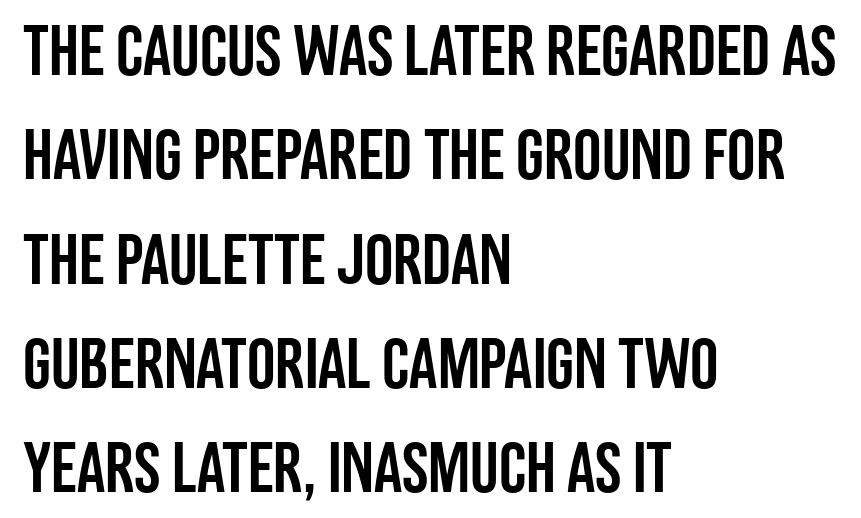
The image shows 71 px condensed sans-serif type, upright; set left-aligned, normal line spacing (1.47x), normal letter spacing, not underlined; low stroke contrast and a large x-height.
